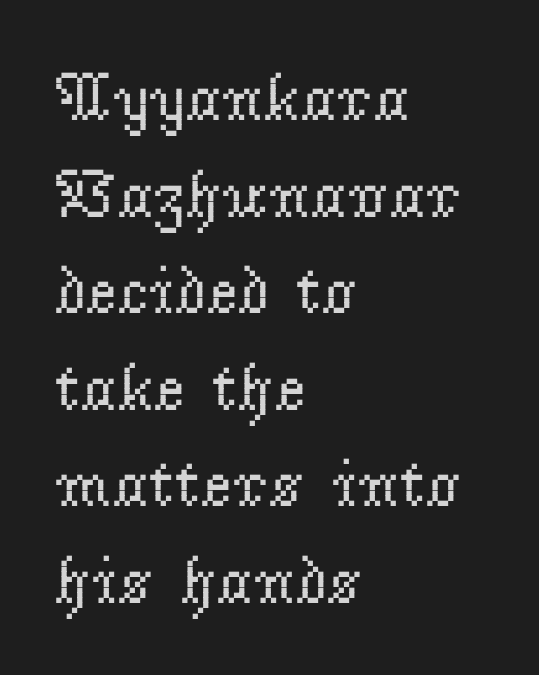
You could not count columns in this text — the font is proportionally spaced. Regarding leading, the lines here are spaced in the standard way. Compared with a centered layout, this one pins lines to the left instead. The face used here is seriffed, in the tradition of book romans. The gap between lines stays unmarked. Is the letter spacing exaggerated? No — it looks like the ordinary default.
